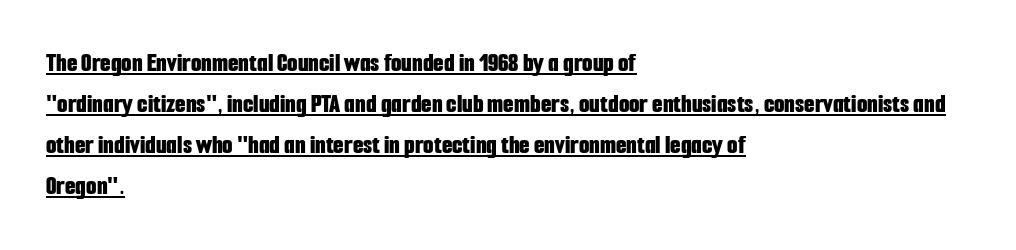
{"italic": "no", "bold": "yes", "underline": "yes", "align": "left", "line_spacing": "normal", "line_spacing_ratio": 1.52, "letter_spacing": "normal", "letter_spacing_em": 0.0, "glyph_px": 27}
